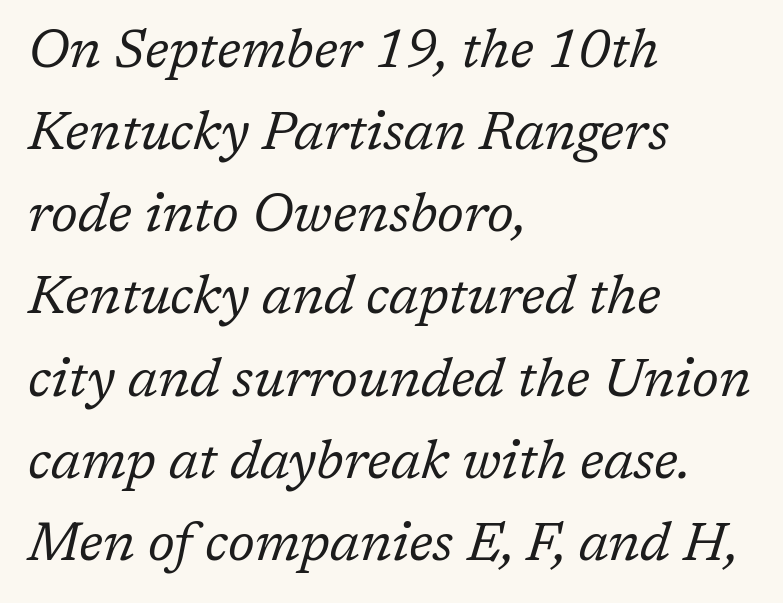
{"serif": "yes", "italic": "yes", "lean": "right", "slant_degrees": 17, "bold": "no", "weight": "regular", "width": "normal", "stroke_contrast": "low", "x_height": "medium", "monospaced": "no", "underline": "no", "align": "left", "line_spacing": "normal", "line_spacing_ratio": 1.55, "letter_spacing": "normal", "letter_spacing_em": 0.0, "glyph_px": 53}
